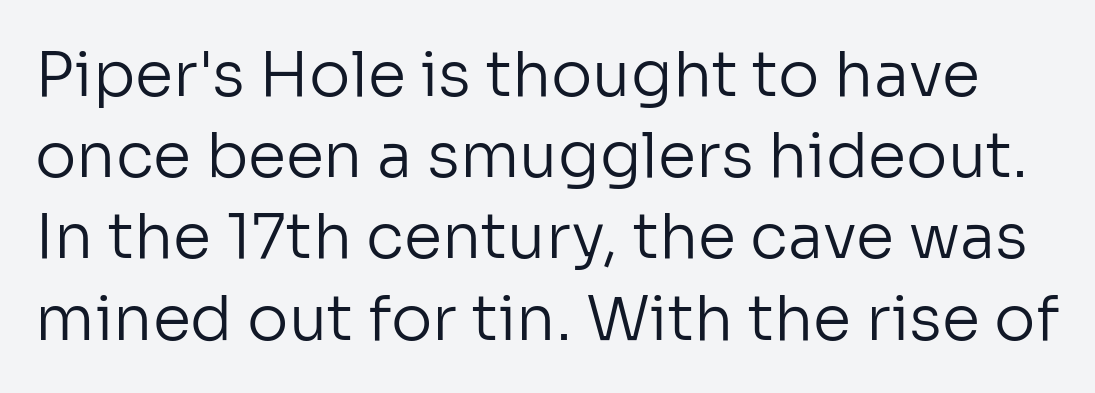
The font family rendered here belongs to the sans-serif group. Descenders hang freely into open space. No letter is thick-stroked: the sample isn't bold. Line spacing here is normal. The lettering holds an erect, upright posture throughout. The face used here is proportionally spaced, like ordinary book or web type.
